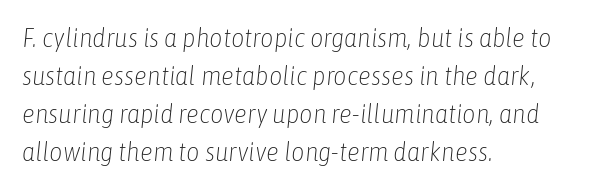
The image shows 26 px text type, italic (leaning right); set left-aligned, normal line spacing (1.46x), normal letter spacing, not underlined.
